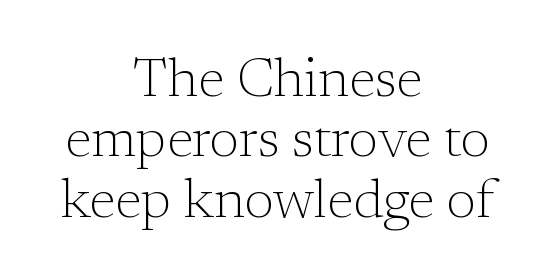
These lines are composed in type with serifs. The lettering holds an erect, upright posture throughout. This sample trades vertical openness for compactness between lines. Short note: letters normally spaced.
